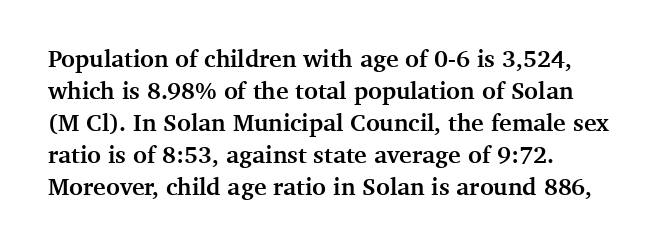
The image shows 24 px bold type, upright; set left-aligned, normal line spacing (1.33x), normal letter spacing, not underlined.
